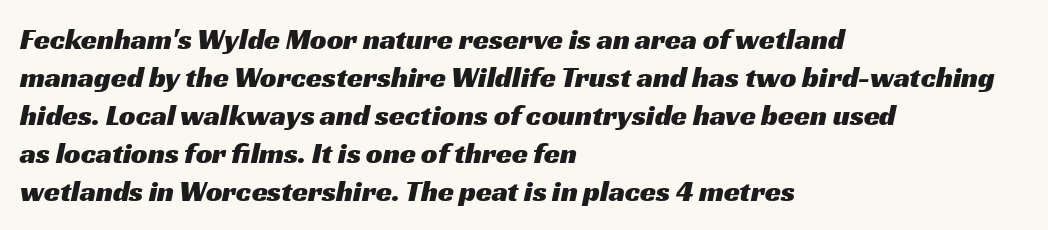
Q: Is the typeface a serif or a sans-serif typeface? A: Sans-serif.
Q: Is the text underlined? A: No.
Q: How is the paragraph aligned? A: Left-aligned.
Q: Is the spacing between letters normal or unusually wide? A: Normal.
Q: Is the spacing between lines tight, normal or loose? A: Normal.
Q: Width (condensed, normal, or wide)? A: Wide.
Q: Stroke contrast? A: Medium.
Q: x-height? A: Medium.
Q: Monospaced? A: No.
